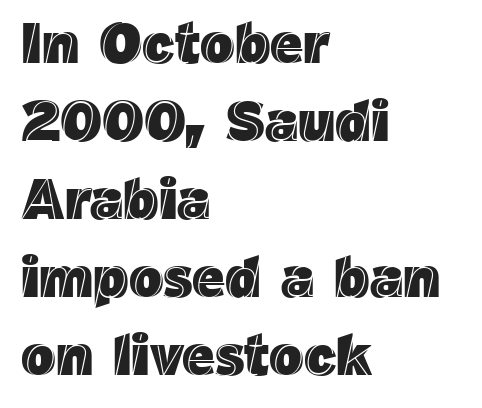
Q: Is the text italic (slanted)? A: No, it is upright.
Q: Is the text underlined? A: No.
Q: How is the paragraph aligned? A: Left-aligned.
Q: Is the spacing between letters normal or unusually wide? A: Normal.
Q: Is the spacing between lines tight, normal or loose? A: Normal.
Q: Width (condensed, normal, or wide)? A: Normal.
Q: x-height? A: Medium.
Q: Monospaced? A: No.
